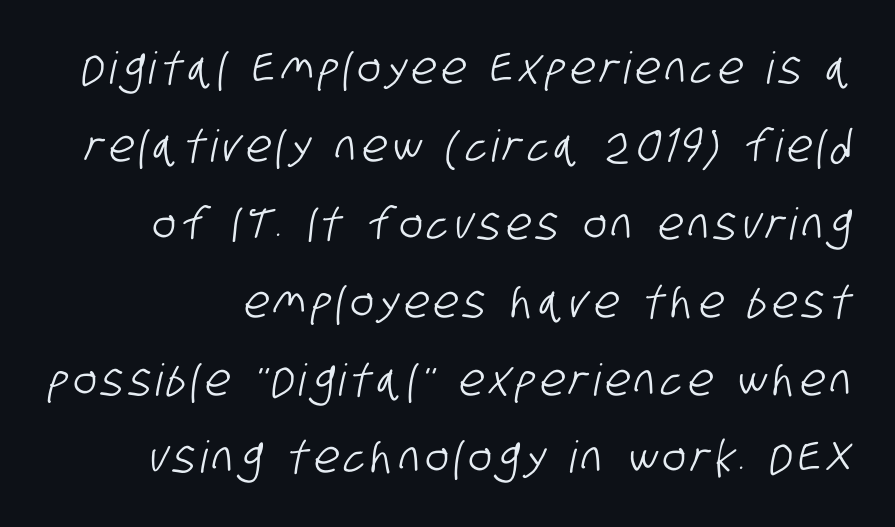
Q: Is the typeface a serif or a sans-serif typeface? A: Sans-serif.
Q: Is the text underlined? A: No.
Q: Width (condensed, normal, or wide)? A: Condensed.
Q: Stroke contrast? A: Low.
Q: x-height? A: Large.
Q: Monospaced? A: No.
